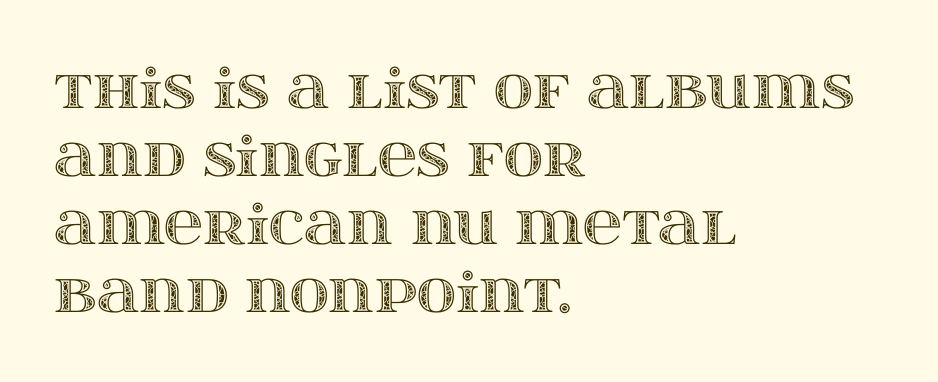
What's the leading like? Ordinary, nothing unusual. Descenders are the only things crossing below the line. Layout note: lines flush left. Note the varied advance widths — an 'i' is clearly narrower than an 'm'. Standard letterfit; no display-style spreading of the glyphs. The lettering holds an erect, upright posture throughout.
